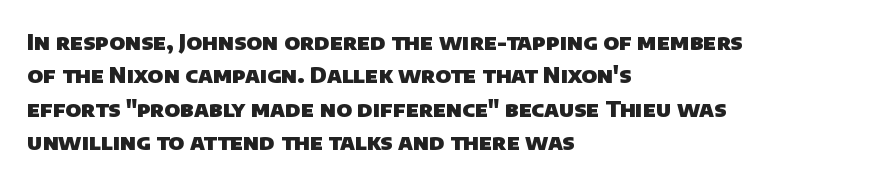
The image shows 22 px bold type; set left-aligned, normal line spacing (1.52x), normal letter spacing, not underlined.
